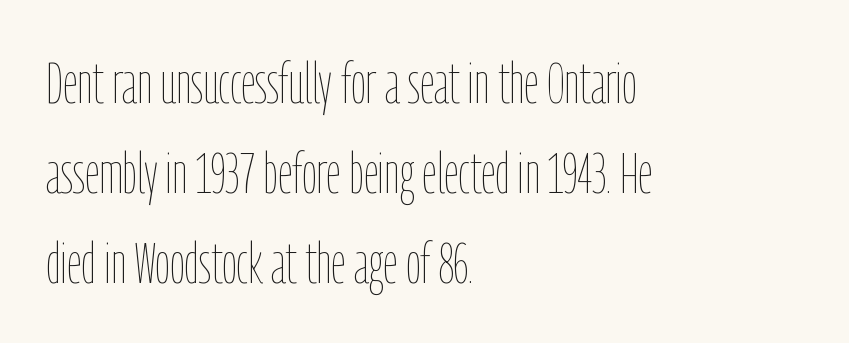
{"italic": "no", "bold": "no", "weight": "thin", "width": "condensed", "stroke_contrast": "low", "x_height": "medium", "monospaced": "no", "underline": "no", "align": "left", "line_spacing": "normal", "line_spacing_ratio": 1.55, "letter_spacing": "normal", "letter_spacing_em": 0.0, "glyph_px": 58}
